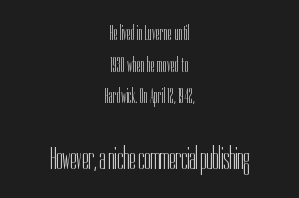
The image shows 31 px light, condensed sans-serif type, upright; set centered, normal line spacing (1.51x), normal letter spacing, not underlined; the second (bottom) block is 1.48x larger; low stroke contrast and a medium x-height.
